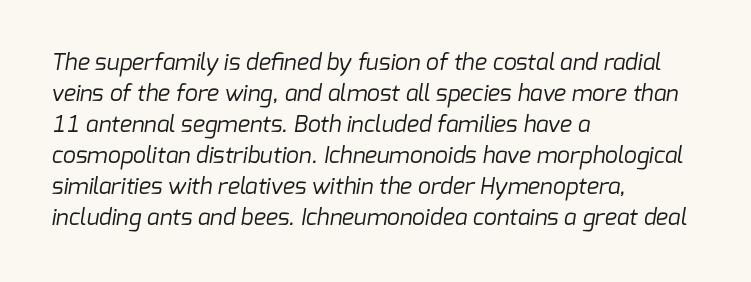
The vertical gap from one line to the next is medium. The letterforms sit at book weight or below. Underline: absent. All the whitespace from short lines collects on the right. The type is set solid horizontally, with unmodified tracking.
